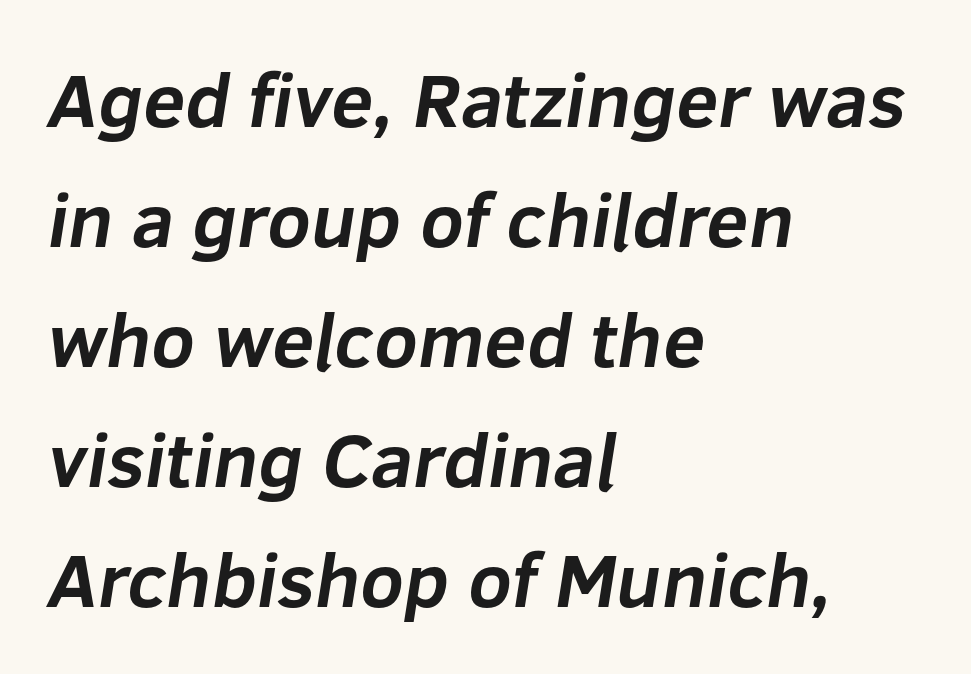
The image shows 76 px bold sans-serif type; set left-aligned, normal line spacing (1.58x), normal letter spacing, not underlined; low stroke contrast and a medium x-height.
